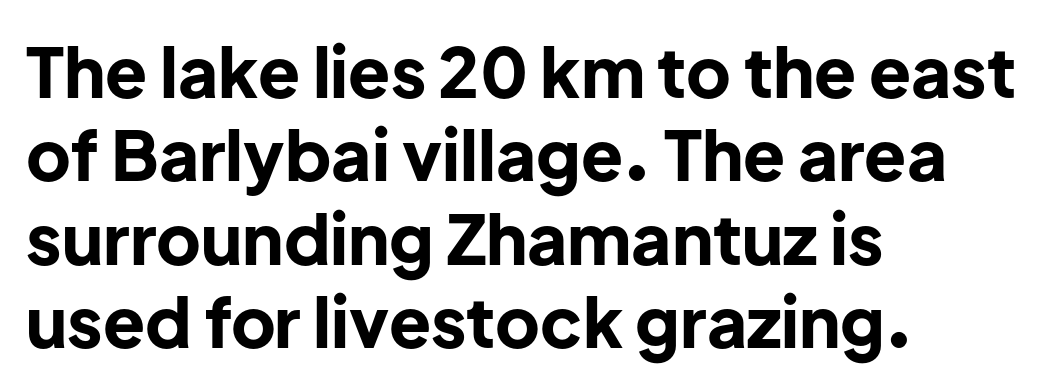
Q: Is the text bold? A: Yes.
Q: Is the text italic (slanted)? A: No, it is upright.
Q: Is the typeface a serif or a sans-serif typeface? A: Sans-serif.
Q: Is the text underlined? A: No.
Q: How is the paragraph aligned? A: Left-aligned.
Q: Is the spacing between letters normal or unusually wide? A: Normal.
Q: Width (condensed, normal, or wide)? A: Normal.
Q: Stroke contrast? A: Low.
Q: x-height? A: Medium.
Q: Monospaced? A: No.
